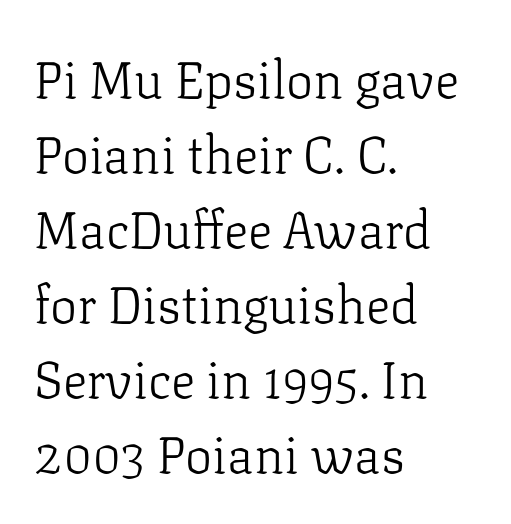
Students, note that the glyphs here touch the page at normal intervals. The face used here is seriffed, in the tradition of book romans. A student would call this left alignment; a typographer would say flush left, rag right. Summary of vertical rhythm: regular, with standard interline spacing.
